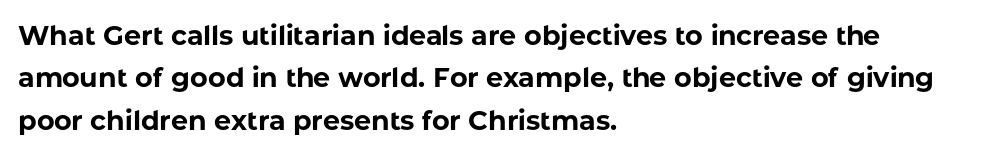
The image shows 27 px bold type, upright; set left-aligned, normal line spacing (1.57x), normal letter spacing, not underlined.
